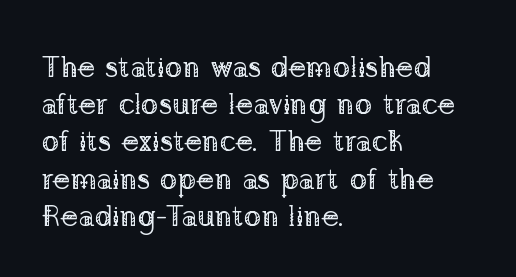
{"serif": "yes", "italic": "no", "bold": "no", "weight": "regular", "width": "normal", "stroke_contrast": "low", "x_height": "medium", "monospaced": "no", "underline": "no", "align": "left", "line_spacing_ratio": 1.24, "letter_spacing": "normal", "letter_spacing_em": 0.0, "glyph_px": 30}
